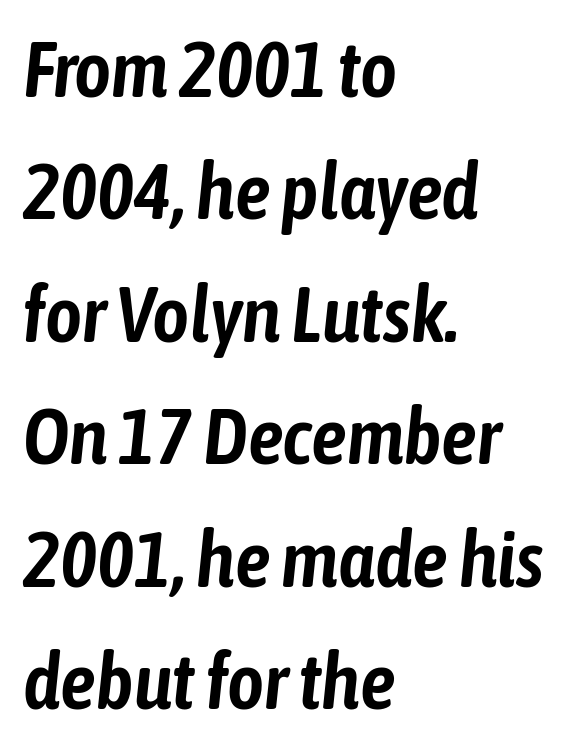
The image shows 79 px condensed type, italic (leaning right); set left-aligned, normal line spacing (1.55x), normal letter spacing, not underlined; low stroke contrast and a medium x-height.
